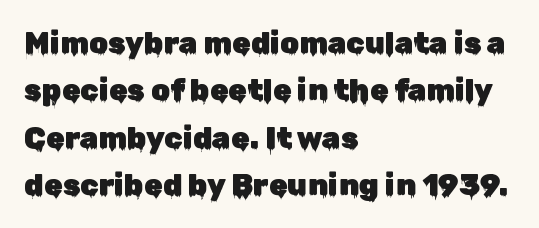
The image shows 30 px sans-serif type, upright; set left-aligned, normal line spacing (1.58x), normal letter spacing, not underlined; low stroke contrast and a medium x-height.
